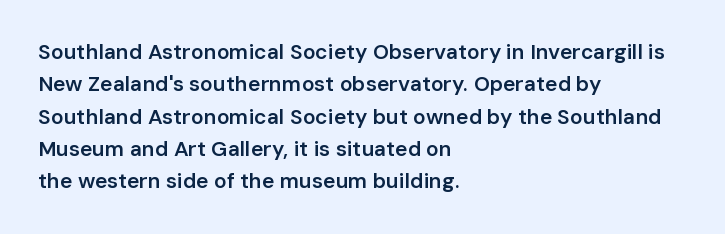
{"italic": "no", "bold": "semi", "underline": "no", "align": "left", "line_spacing": "normal", "line_spacing_ratio": 1.54, "letter_spacing": "normal", "letter_spacing_em": 0.0, "glyph_px": 21}
